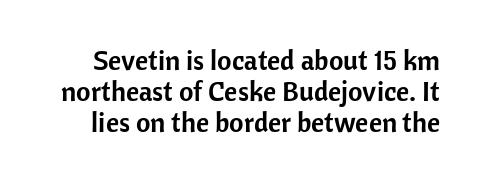
{"serif": "no", "italic": "no", "width": "normal", "stroke_contrast": "low", "x_height": "medium", "monospaced": "no", "underline": "no", "line_spacing": "tight", "line_spacing_ratio": 1.11, "letter_spacing": "normal", "letter_spacing_em": 0.0, "glyph_px": 28}
